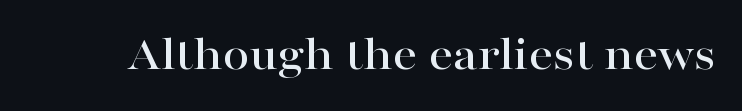
The image shows 48 px wide serif type, upright; set normal letter spacing, not underlined; high stroke contrast and a medium x-height.
